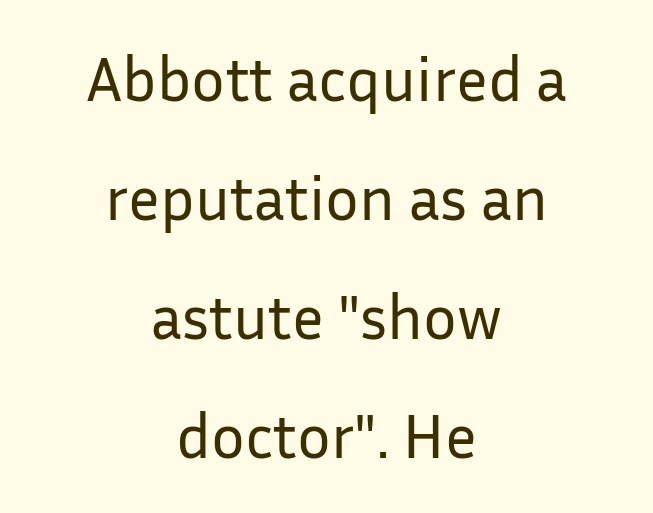
{"serif": "no", "italic": "no", "bold": "no", "weight": "regular", "width": "normal", "stroke_contrast": "low", "x_height": "medium", "monospaced": "no", "underline": "no", "align": "center", "line_spacing_ratio": 1.89, "letter_spacing": "normal", "letter_spacing_em": 0.0, "glyph_px": 63}
